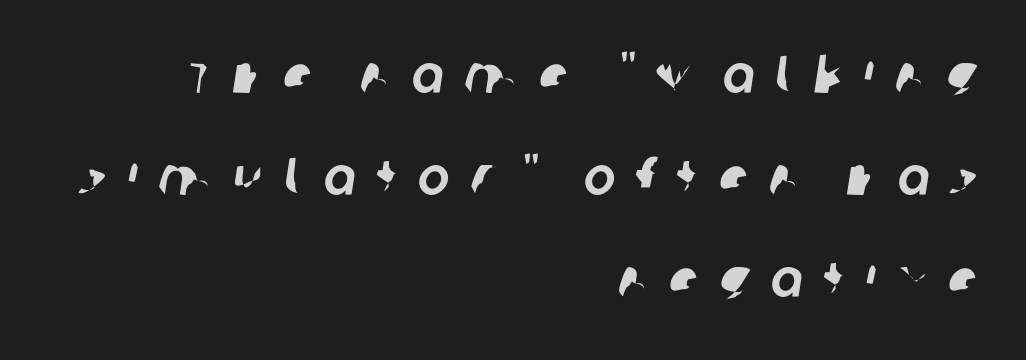
Do the characters align in a grid? No, the font is proportional. The space beneath each line is pristine and unruled. Short and long lines alike share a common ending point at right. In terms of letterform style, serifs are entirely absent. You could only call the tracking loose — the letters float apart.
